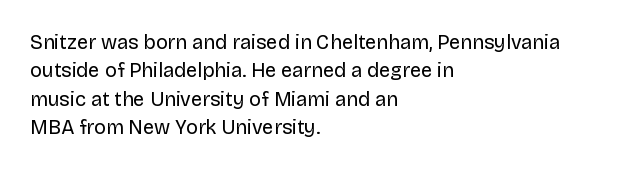
The image shows 20 px text type, upright; set left-aligned, normal line spacing (1.42x), normal letter spacing, not underlined.
